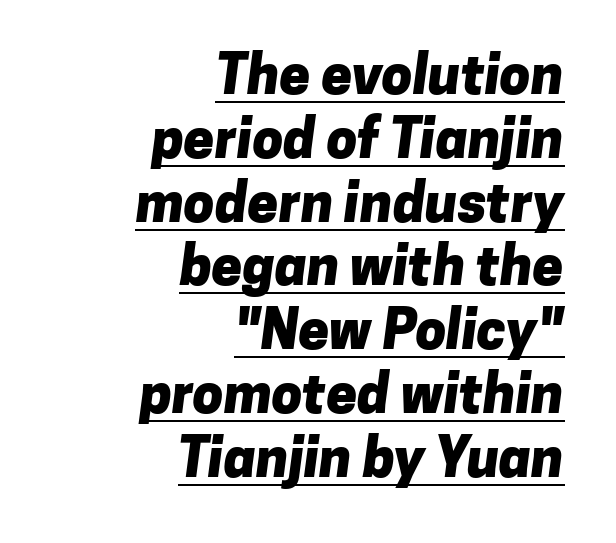
{"serif": "no", "bold": "yes", "weight": "heavy", "width": "normal", "stroke_contrast": "low", "x_height": "medium", "monospaced": "no", "underline": "yes", "align": "right", "line_spacing_ratio": 1.16, "letter_spacing": "normal", "letter_spacing_em": 0.0, "glyph_px": 55}
